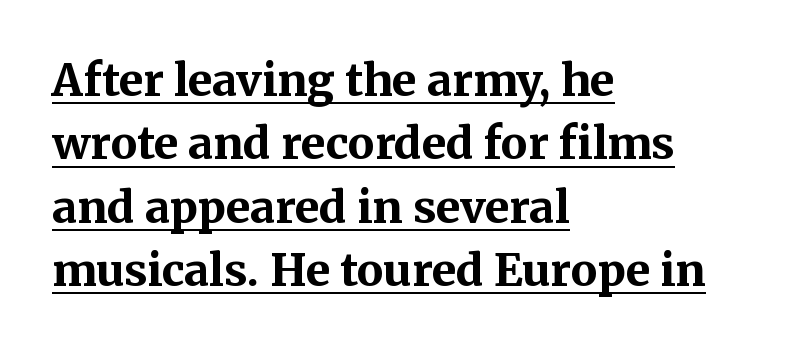
The image shows 44 px bold serif type, upright; set left-aligned, normal line spacing (1.44x), normal letter spacing, underlined; medium stroke contrast and a medium x-height.
